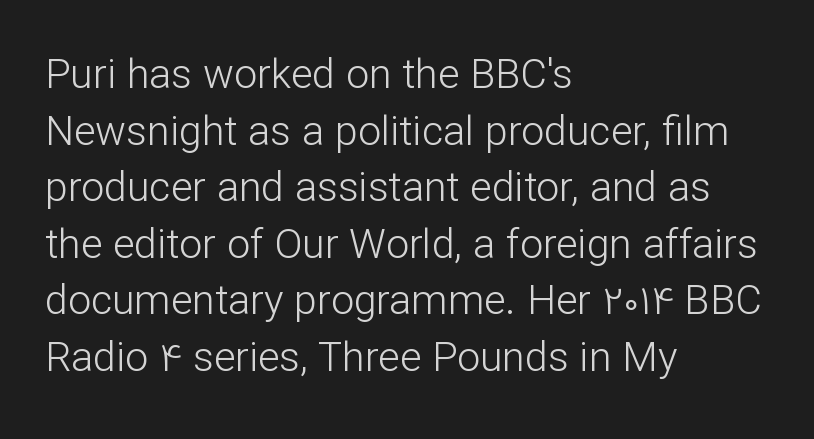
The image shows 41 px light sans-serif type, upright; set left-aligned, normal line spacing (1.38x), normal letter spacing, not underlined; low stroke contrast and a medium x-height.
